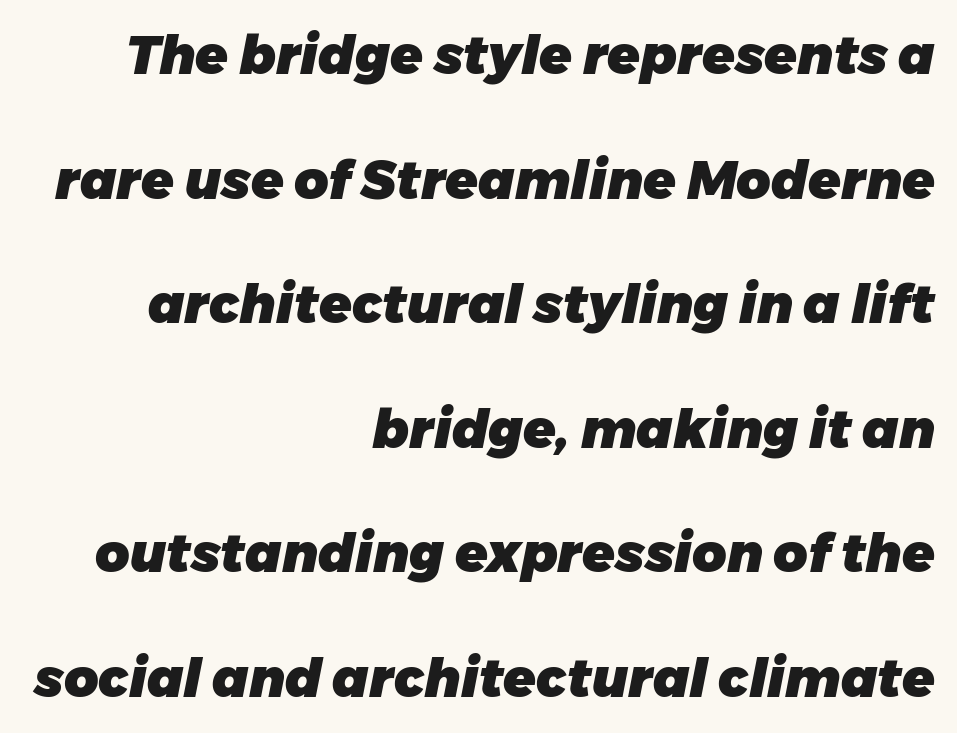
Style check: oblique. Students, note that the glyphs here touch the page at normal intervals. These lines stack with their right ends in a neat column. Check the space under the baseline: it is left empty. Weight check: bold — yes, fully. A typesetter would call this leading open, well beyond the default.
